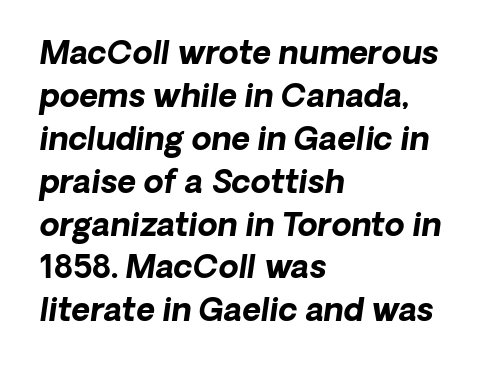
The image shows 32 px bold type, italic (leaning right); set left-aligned, normal line spacing (1.34x), normal letter spacing, not underlined; low stroke contrast and a medium x-height.
